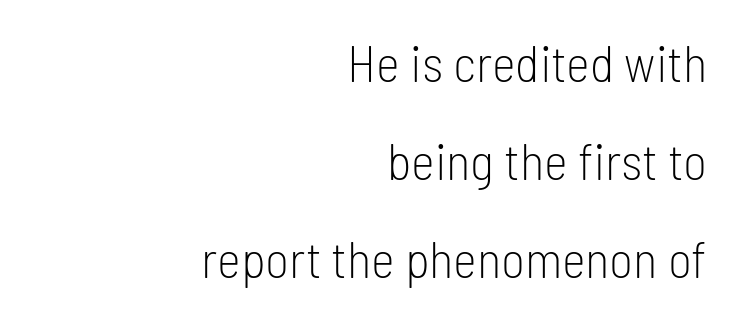
It's the straight-up-and-down kind of type. Students, note that the glyphs here touch the page at normal intervals. This is not heavy type; no bold has been used. The letters advance in unequal steps, a hallmark of proportional type.
